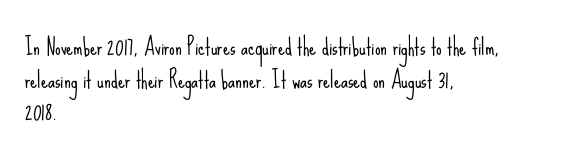
Q: Is the text bold? A: No.
Q: Is the text italic (slanted)? A: No, it is upright.
Q: Is the text underlined? A: No.
Q: How is the paragraph aligned? A: Left-aligned.
Q: Is the spacing between letters normal or unusually wide? A: Normal.
Q: Is the spacing between lines tight, normal or loose? A: Normal.
